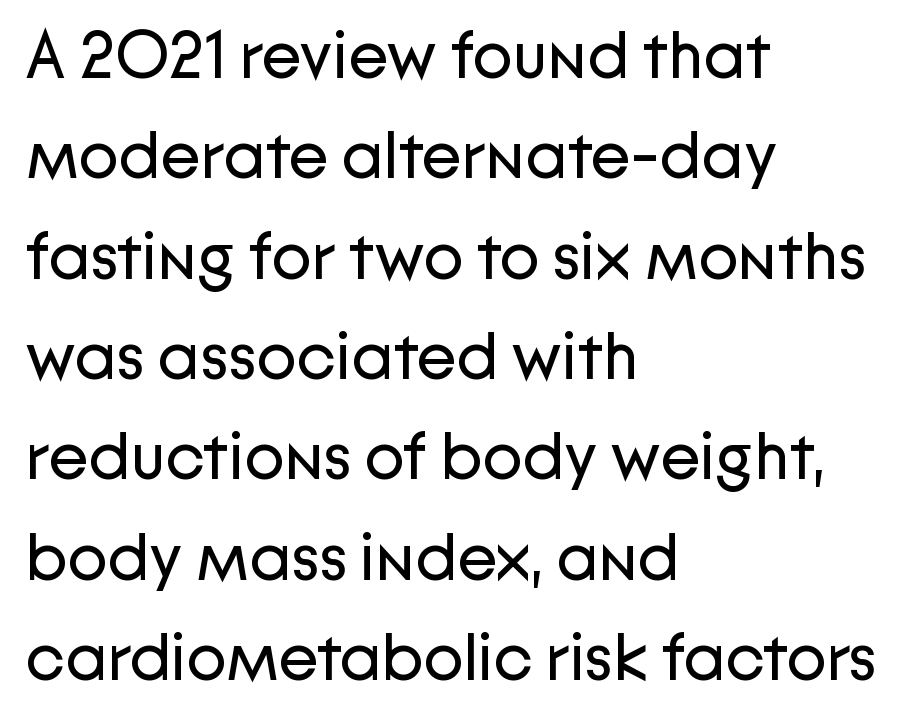
The image shows 66 px regular-weight sans-serif type, upright; set left-aligned, normal line spacing (1.52x), normal letter spacing, not underlined; low stroke contrast and a medium x-height.
